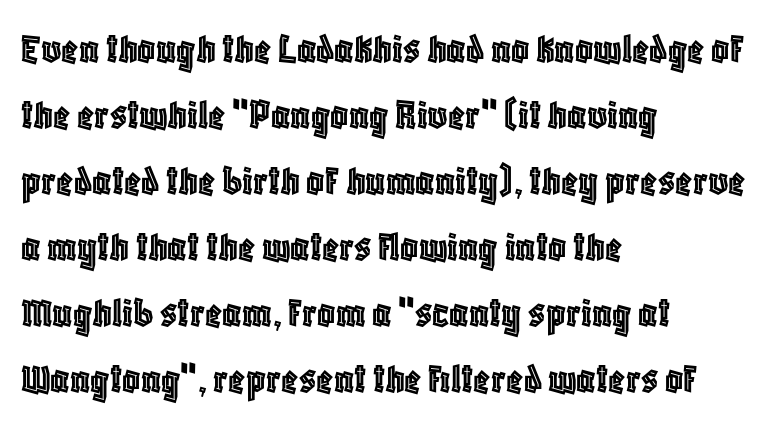
These lines are rendered in a variable-pitch font. A typesetter would call this zero additional tracking. The baseline area is clear. Each line starts at the same left margin while the right side varies.
